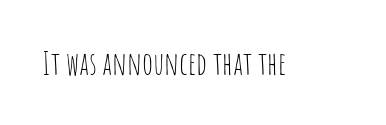
The image shows 32 px thin, condensed sans-serif type, upright; set normal letter spacing, not underlined; low stroke contrast and a large x-height.
